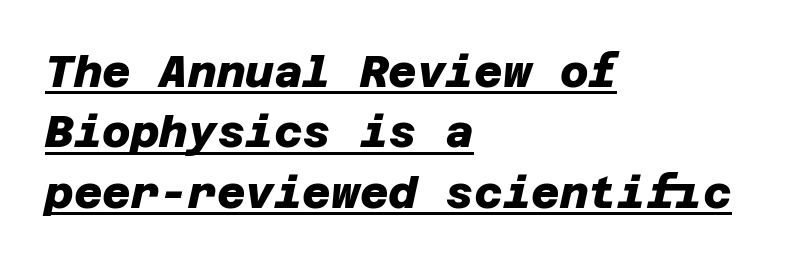
{"serif": "no", "bold": "yes", "weight": "heavy", "width": "normal", "stroke_contrast": "low", "x_height": "large", "underline": "yes", "align": "left", "line_spacing": "normal", "line_spacing_ratio": 1.37, "letter_spacing": "normal", "letter_spacing_em": 0.0, "glyph_px": 44}
